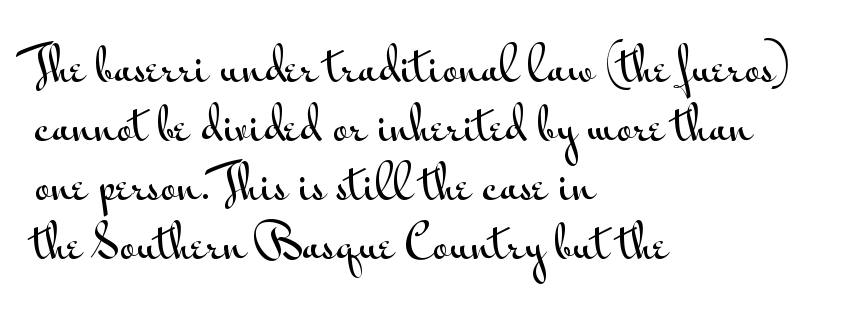
{"serif": "no", "width": "wide", "stroke_contrast": "medium", "x_height": "small", "monospaced": "no", "underline": "no", "align": "left", "line_spacing": "normal", "line_spacing_ratio": 1.34, "letter_spacing": "normal", "letter_spacing_em": 0.0, "glyph_px": 44}
